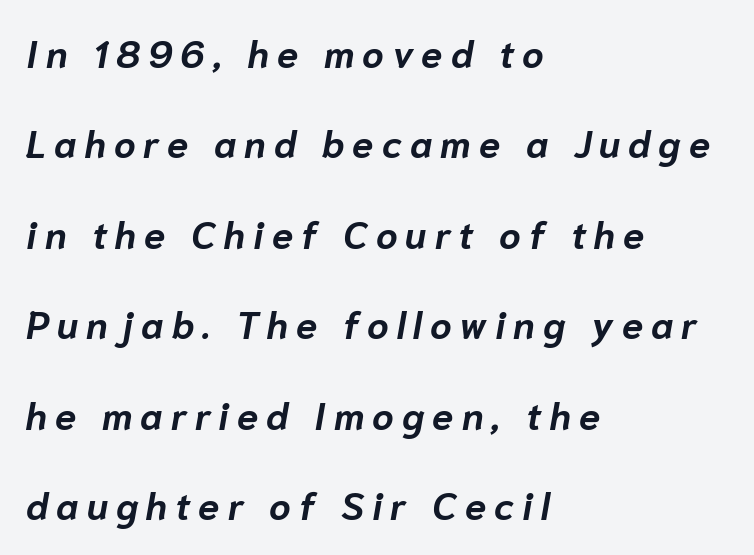
The image shows 38 px bold type, italic (leaning right); set left-aligned, loose line spacing (2.38x), unusually wide letter spacing (+0.21 em), not underlined; low stroke contrast and a medium x-height.
